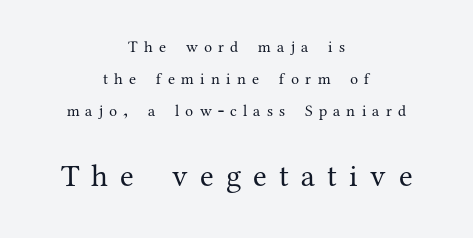
The image shows 31 px regular-weight serif type, upright; set centered, loose line spacing (1.99x), unusually wide letter spacing (+0.39 em), not underlined; the second (bottom) block is 1.94x larger; medium stroke contrast and a medium x-height.
